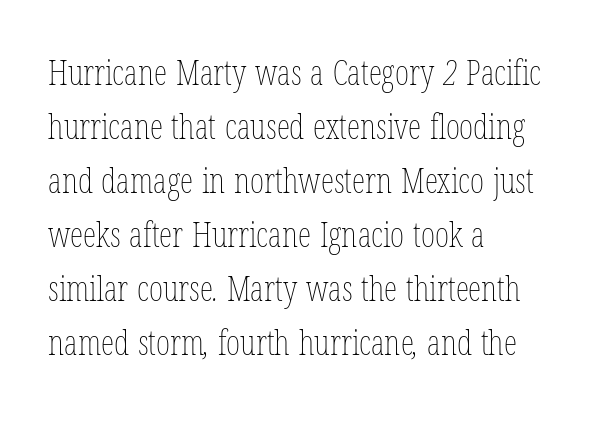
The image shows 34 px thin, condensed type; set left-aligned, normal line spacing (1.59x), normal letter spacing, not underlined; low stroke contrast and a medium x-height.
